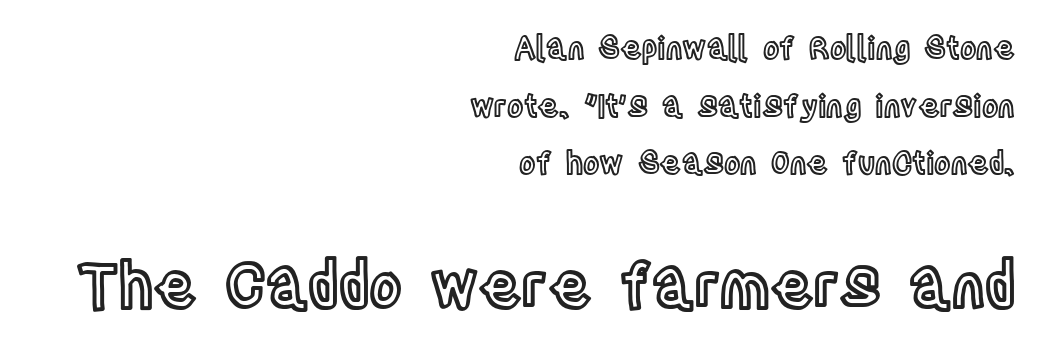
Q: Is the text italic (slanted)? A: No, it is upright.
Q: Is the text underlined? A: No.
Q: How is the paragraph aligned? A: Right-aligned.
Q: Is the spacing between letters normal or unusually wide? A: Normal.
Q: Which block of text is set in a larger size, the first (top) or the second (bottom)? A: The second (bottom) one.
Q: Width (condensed, normal, or wide)? A: Condensed.
Q: x-height? A: Large.
Q: Monospaced? A: No.
